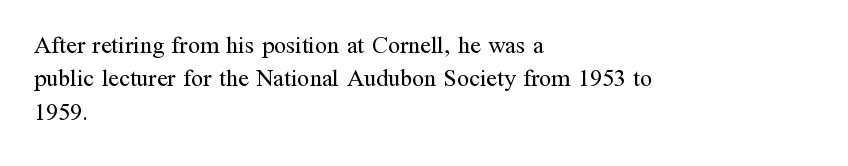
The letterforms sit at book weight or below. Posture: straight, roman, zero tilt. Tracking value appears to be zero — textbook default spacing. The passage shown stacks its lines at a standard gap. Is the block centered? No — it sits flush against the left margin. The foot of each line stays bare and open.
